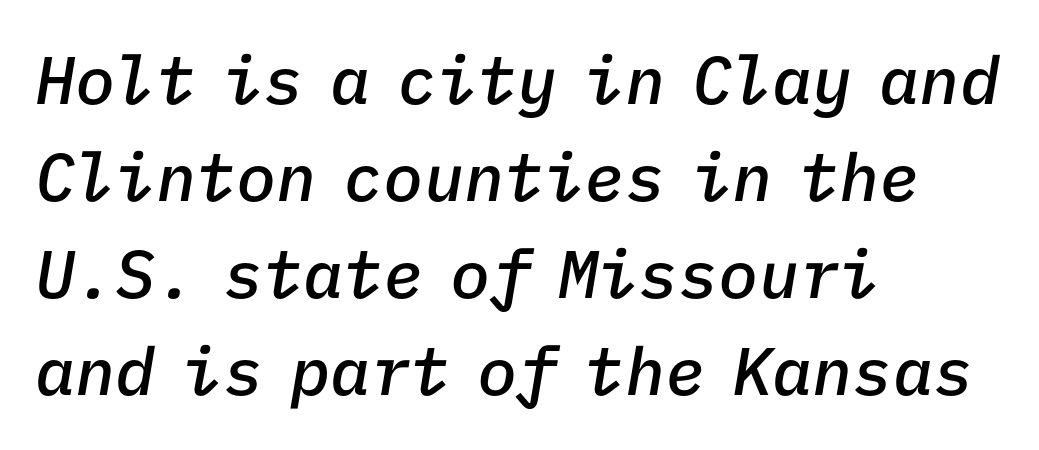
The image shows 67 px semibold type, italic (leaning right), monospaced; set left-aligned, normal line spacing (1.45x), normal letter spacing, not underlined; low stroke contrast and a medium x-height.
